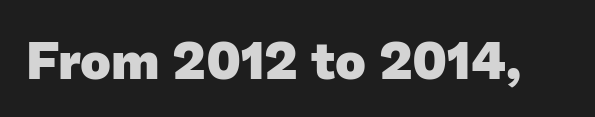
The image shows 52 px heavy sans-serif type; set normal letter spacing, not underlined; low stroke contrast and a medium x-height.
